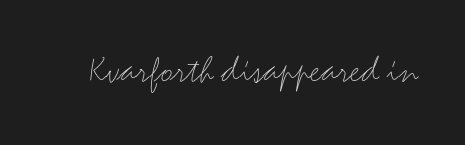
{"serif": "no", "bold": "no", "weight": "light", "width": "wide", "stroke_contrast": "medium", "x_height": "small", "monospaced": "no", "underline": "no", "letter_spacing": "normal", "letter_spacing_em": 0.0, "glyph_px": 39}
